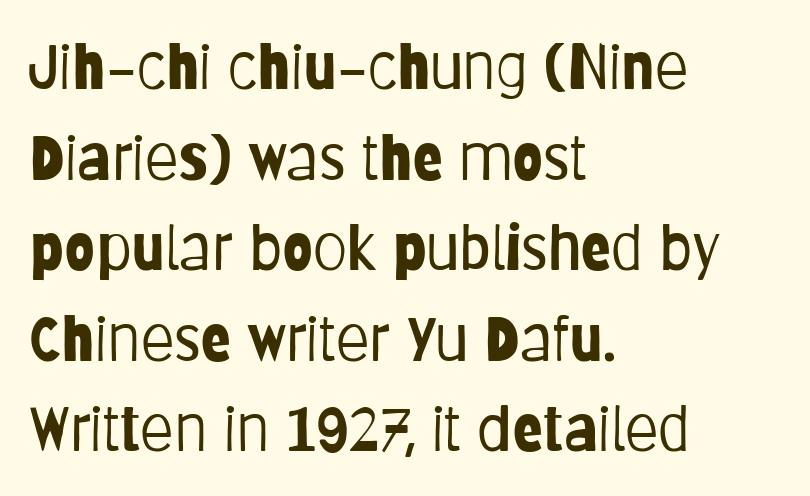
{"serif": "no", "italic": "no", "bold": "no", "weight": "light", "width": "condensed", "stroke_contrast": "low", "x_height": "large", "monospaced": "no", "underline": "no", "align": "left", "line_spacing": "normal", "line_spacing_ratio": 1.46, "letter_spacing": "normal", "letter_spacing_em": 0.0, "glyph_px": 62}
